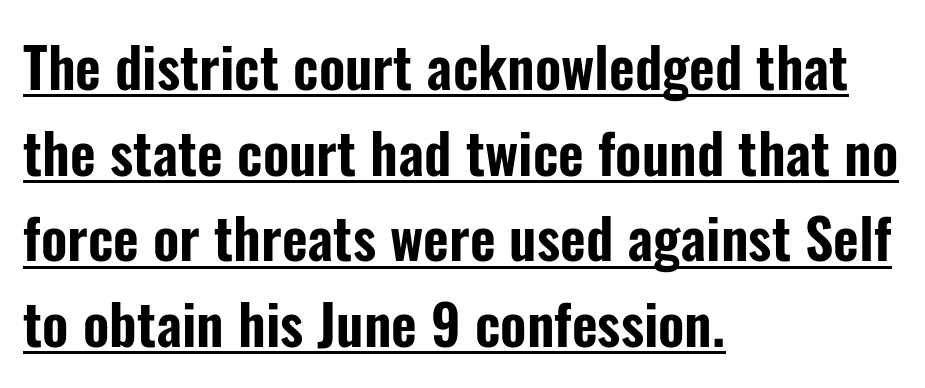
{"serif": "no", "italic": "no", "width": "condensed", "stroke_contrast": "low", "x_height": "medium", "monospaced": "no", "underline": "yes", "align": "left", "line_spacing": "normal", "line_spacing_ratio": 1.53, "letter_spacing": "normal", "letter_spacing_em": 0.0, "glyph_px": 56}
